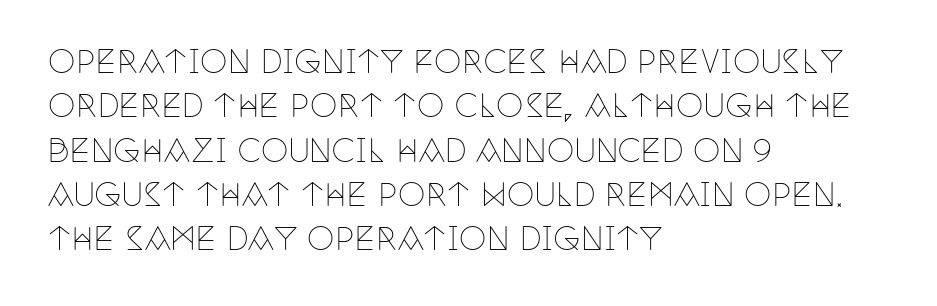
Vertical spacing — default. Lines of text with bare space underneath. Italic? Not at all — the glyphs are vertical. The passage shown has conventional tracking throughout. Stem width sits at or under what a default text font uses.
